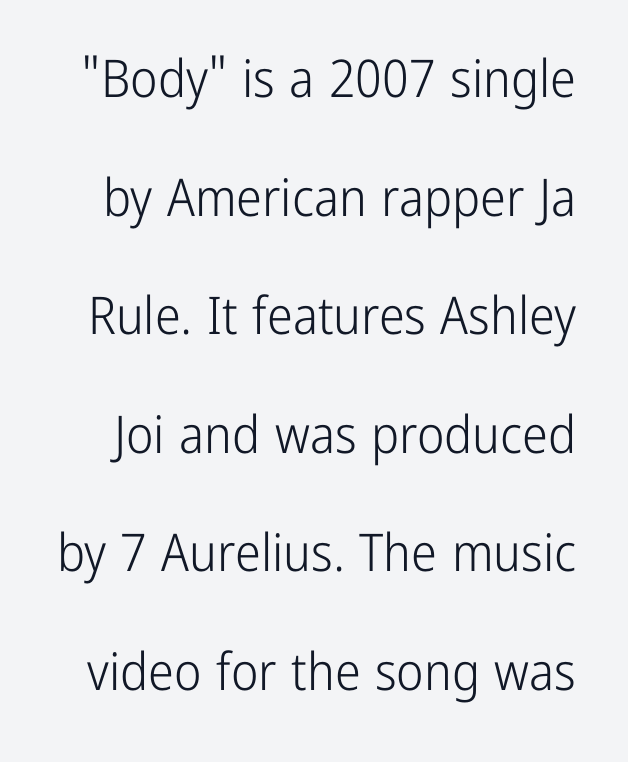
Underlining? Definitely not there. The designer dialed line spacing up above the default. This reads as an unemphasized weight, regular at the heaviest. Observe the ordinary spacing: letters are neighbours, not strangers. Think of a printed novel: that variable character pitch is what you see here. The rendering shows plain stroke endings on the letterforms — a sans-serif design.
